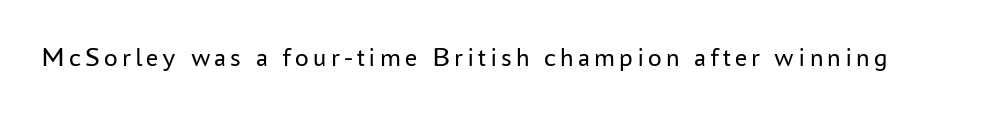
{"italic": "no", "bold": "no", "underline": "no", "glyph_px": 27}
